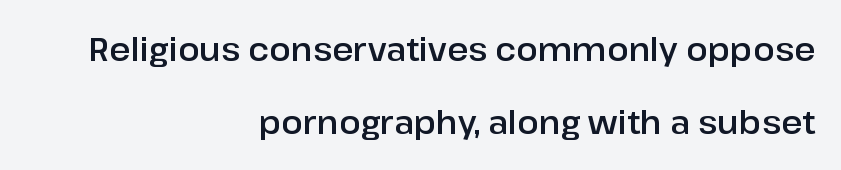
Q: Is the text italic (slanted)? A: No, it is upright.
Q: Is the typeface a serif or a sans-serif typeface? A: Sans-serif.
Q: Is the text underlined? A: No.
Q: How is the paragraph aligned? A: Right-aligned.
Q: Is the spacing between letters normal or unusually wide? A: Normal.
Q: Is the spacing between lines tight, normal or loose? A: Loose.
Q: Width (condensed, normal, or wide)? A: Normal.
Q: Stroke contrast? A: Low.
Q: x-height? A: Medium.
Q: Monospaced? A: No.
